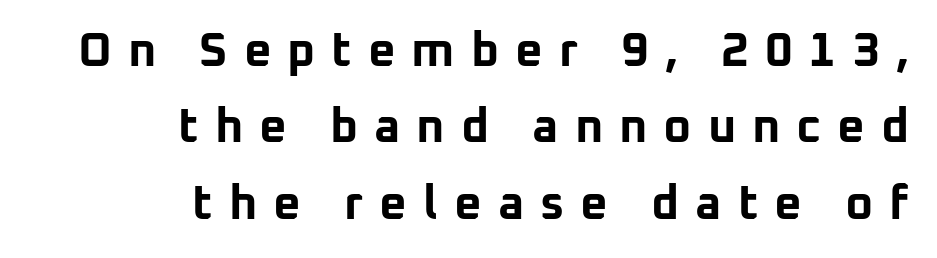
Descenders hang freely into open space. Heavy-handed strokes throughout: this text is bold. Typeset ragged left — the right edge is the straight one. Rows of type keep a routine distance in the vertical direction. A roman cut, with each character standing at attention. A typesetter would call this heavily tracked-out type.
